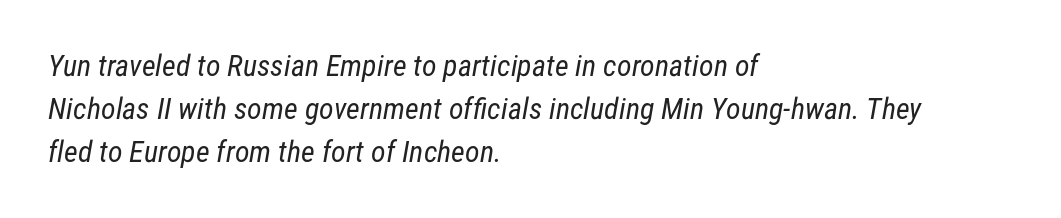
The image shows 30 px regular-weight, condensed sans-serif type; set left-aligned, normal line spacing (1.43x), normal letter spacing, not underlined; low stroke contrast and a medium x-height.
